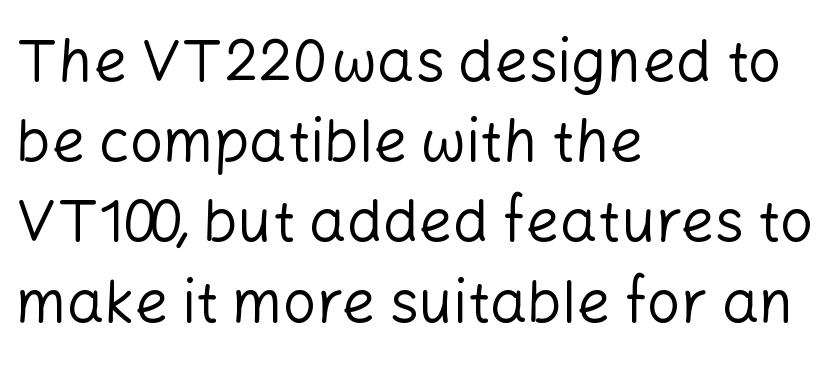
{"serif": "no", "italic": "no", "bold": "no", "weight": "regular", "width": "normal", "stroke_contrast": "low", "x_height": "medium", "monospaced": "no", "underline": "no", "align": "left", "line_spacing": "normal", "line_spacing_ratio": 1.36, "letter_spacing": "normal", "letter_spacing_em": 0.0, "glyph_px": 59}
